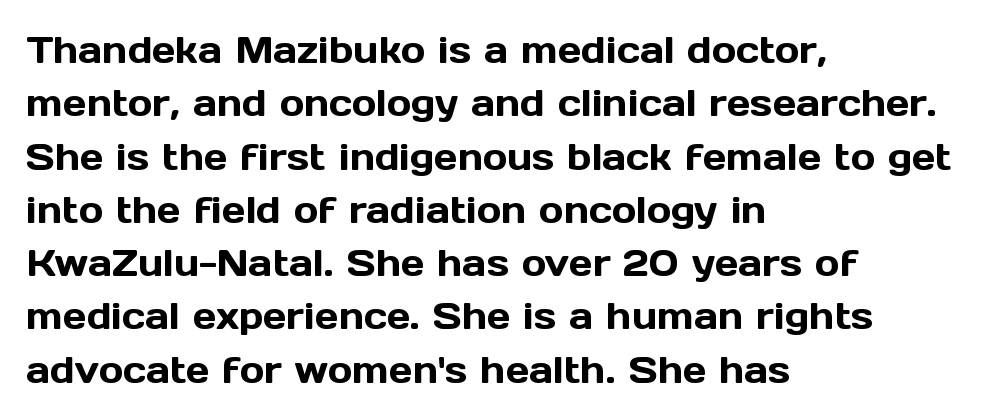
These lines keep a tight, regular rhythm from letter to letter. The specimen omits any rule beneath the text block's lines. The line-height multiplier appears to be the usual default. Vertical strokes here are truly vertical. The rendering shows plain stroke endings on the letterforms — a sans-serif design. The passage is arranged the way most books set body copy — flush left.
